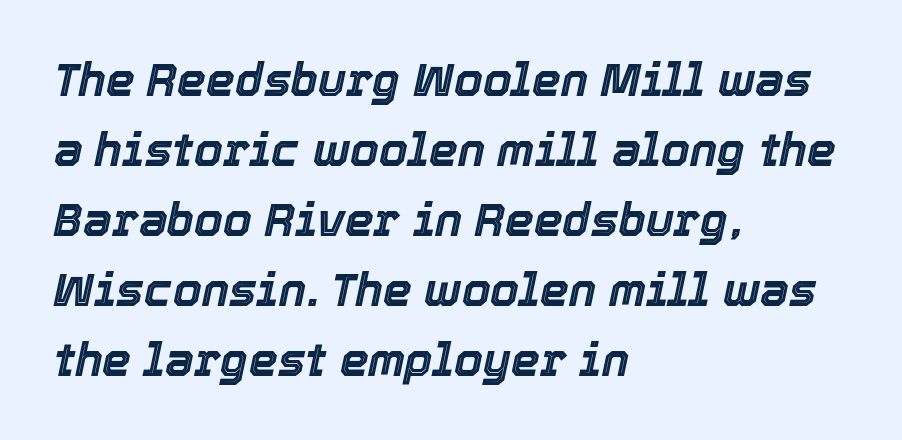
The image shows 46 px text type, italic (leaning right); set left-aligned, normal line spacing (1.52x), normal letter spacing, not underlined; a medium x-height.
